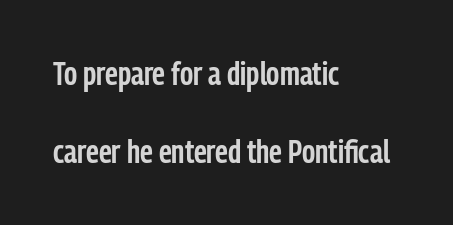
Q: Is the text bold? A: Semi-bold.
Q: Is the text italic (slanted)? A: No, it is upright.
Q: Is the typeface a serif or a sans-serif typeface? A: Sans-serif.
Q: Is the text underlined? A: No.
Q: How is the paragraph aligned? A: Left-aligned.
Q: Is the spacing between letters normal or unusually wide? A: Normal.
Q: Is the spacing between lines tight, normal or loose? A: Loose.
Q: Width (condensed, normal, or wide)? A: Condensed.
Q: Stroke contrast? A: Low.
Q: x-height? A: Medium.
Q: Monospaced? A: No.
